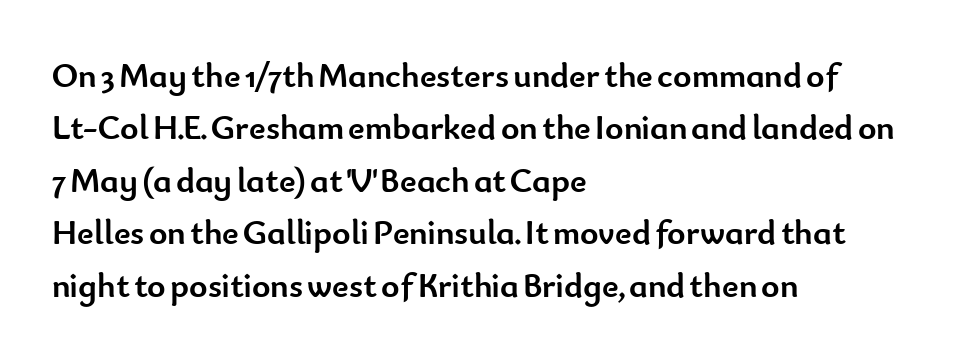
{"serif": "no", "italic": "no", "bold": "yes", "weight": "semibold", "width": "normal", "stroke_contrast": "low", "x_height": "small", "monospaced": "no", "underline": "no", "align": "left", "line_spacing": "normal", "line_spacing_ratio": 1.5, "letter_spacing": "normal", "letter_spacing_em": 0.0, "glyph_px": 35}
